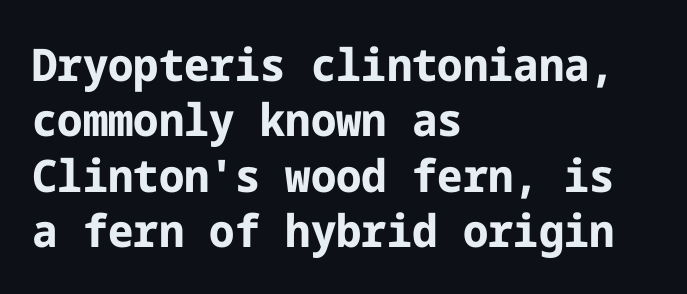
The strip under each line holds only bare page. Is the block centered? No — it sits flush against the left margin. The lettering stays uniformly vertical, giving the passage a roman look. The passage shown is typeset with a sans-serif family. Heft: maximum for text — a bold. Nothing unusual about the tracking: characters are spaced as the font intends.
